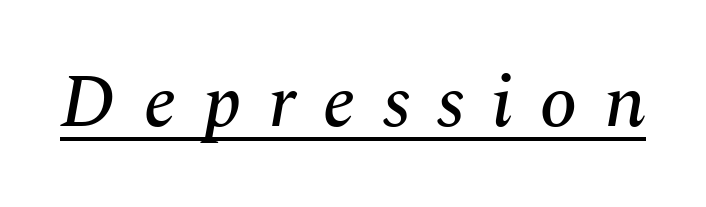
These lines are composed in type with serifs. Is the type slanted? Yes — the strokes lean at a clear angle. Varying glyph widths throughout — classic text-font behaviour. The face used here is rendered with a markedly widened letterfit. The passage shown is underscored from start to finish.
